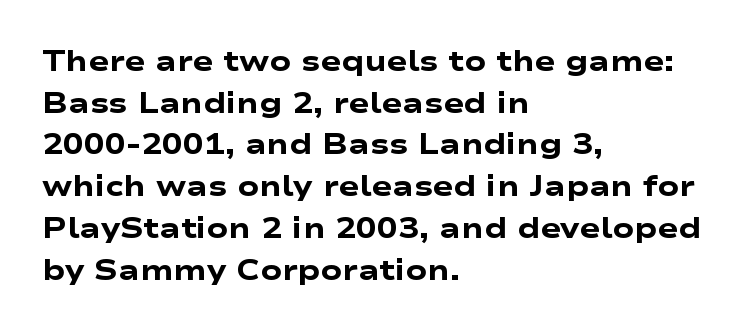
Q: Is the text bold? A: Yes.
Q: Is the typeface a serif or a sans-serif typeface? A: Sans-serif.
Q: Is the text underlined? A: No.
Q: How is the paragraph aligned? A: Left-aligned.
Q: Is the spacing between letters normal or unusually wide? A: Normal.
Q: Is the spacing between lines tight, normal or loose? A: Normal.
Q: Width (condensed, normal, or wide)? A: Wide.
Q: Stroke contrast? A: Low.
Q: x-height? A: Medium.
Q: Monospaced? A: No.
